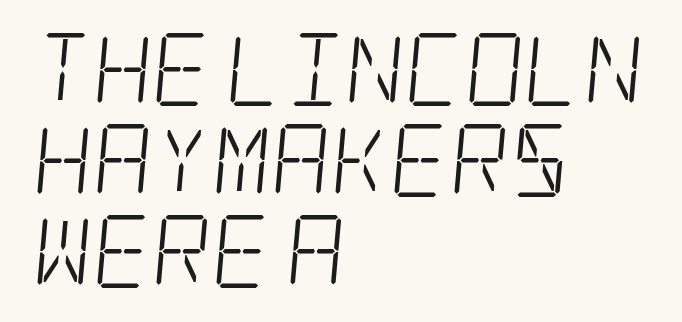
{"serif": "yes", "bold": "no", "weight": "light", "width": "condensed", "stroke_contrast": "low", "x_height": "large", "underline": "no", "align": "left", "line_spacing": "normal", "line_spacing_ratio": 1.25, "letter_spacing": "normal", "letter_spacing_em": 0.0, "glyph_px": 73}
